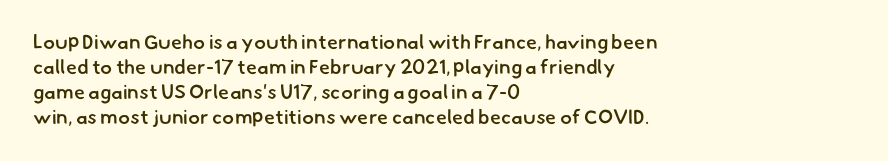
{"bold": "semi", "underline": "no", "align": "left", "line_spacing": "normal", "line_spacing_ratio": 1.25, "letter_spacing": "normal", "letter_spacing_em": 0.0, "glyph_px": 20}
